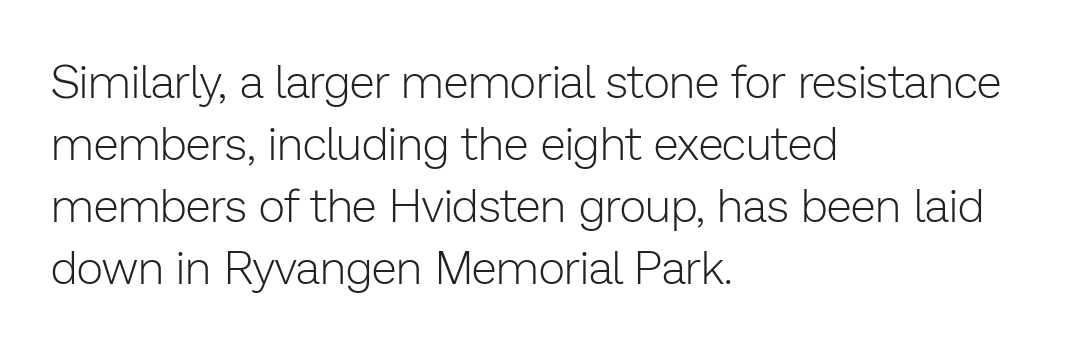
Q: Is the text bold? A: No.
Q: Is the text italic (slanted)? A: No, it is upright.
Q: Is the typeface a serif or a sans-serif typeface? A: Sans-serif.
Q: Is the text underlined? A: No.
Q: How is the paragraph aligned? A: Left-aligned.
Q: Is the spacing between letters normal or unusually wide? A: Normal.
Q: Is the spacing between lines tight, normal or loose? A: Normal.
Q: Width (condensed, normal, or wide)? A: Normal.
Q: Stroke contrast? A: Low.
Q: x-height? A: Medium.
Q: Monospaced? A: No.
